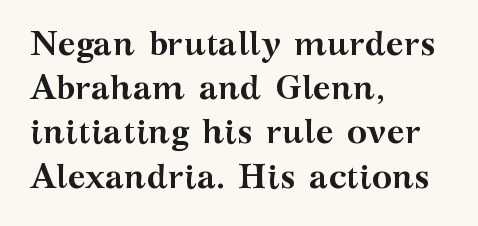
{"serif": "yes", "italic": "no", "bold": "yes", "weight": "semibold", "width": "wide", "stroke_contrast": "medium", "x_height": "medium", "monospaced": "no", "underline": "no", "align": "left", "line_spacing": "normal", "line_spacing_ratio": 1.3, "letter_spacing": "normal", "letter_spacing_em": 0.0, "glyph_px": 34}
